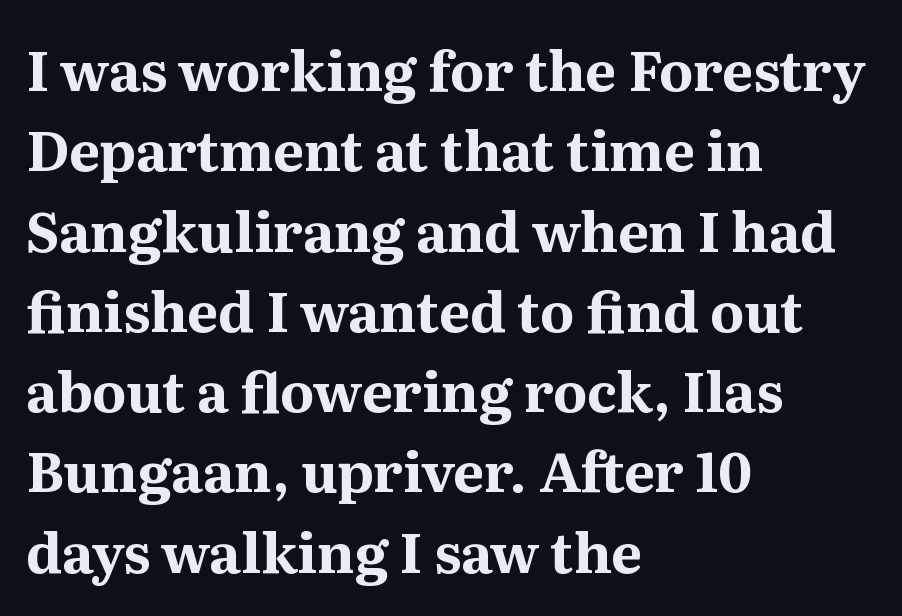
Q: Is the text bold? A: Yes.
Q: Is the text italic (slanted)? A: No, it is upright.
Q: Is the typeface a serif or a sans-serif typeface? A: Serif.
Q: Is the text underlined? A: No.
Q: How is the paragraph aligned? A: Left-aligned.
Q: Is the spacing between letters normal or unusually wide? A: Normal.
Q: Is the spacing between lines tight, normal or loose? A: Normal.
Q: Width (condensed, normal, or wide)? A: Normal.
Q: Stroke contrast? A: Medium.
Q: x-height? A: Medium.
Q: Monospaced? A: No.
